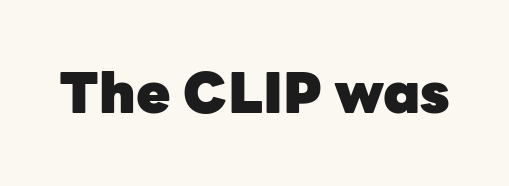
Each letter keeps its own natural width here, so spacing adapts to shape. The space directly below the letters is spotless. Between one letter and the next there's only the usual sliver of space. The type sits square on the baseline with zero lean. This is heavy type, rendered in bold. Font category for this specimen: sans-serif.
